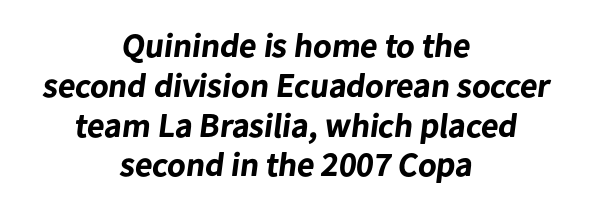
The type family on display is of the sans-serif kind. I'd describe the lettering as bold — thick and assertive. The horizontal fit of the characters is conventional and even. Letters rest on an invisible, unmarked baseline.
